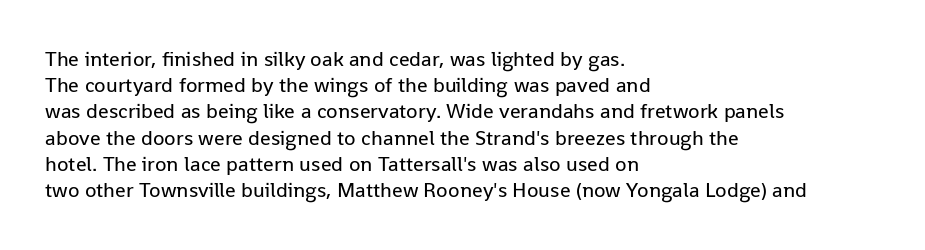
The image shows 21 px text type, upright; set left-aligned, normal line spacing (1.25x), normal letter spacing, not underlined.
